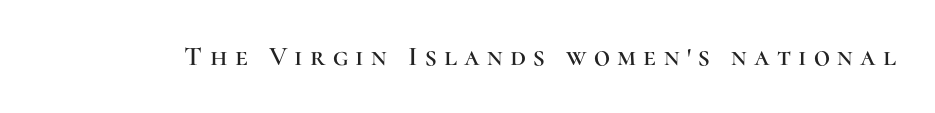
The image shows 28 px serif type, upright; set unusually wide letter spacing (+0.26 em), not underlined; high stroke contrast and a medium x-height.
